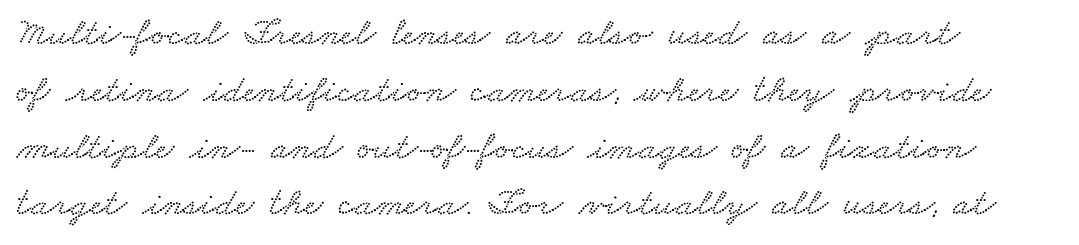
Q: Is the text underlined? A: No.
Q: Is the spacing between letters normal or unusually wide? A: Normal.
Q: Is the spacing between lines tight, normal or loose? A: Normal.
Q: Width (condensed, normal, or wide)? A: Wide.
Q: Stroke contrast? A: Low.
Q: x-height? A: Small.
Q: Monospaced? A: No.
